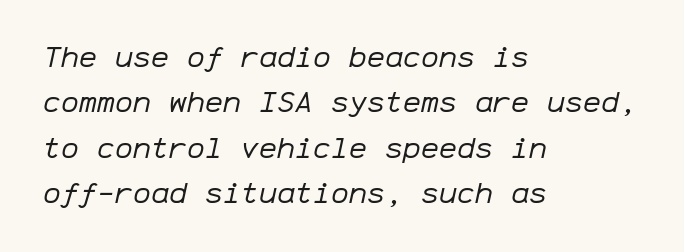
{"italic": "yes", "lean": "right", "slant_degrees": 12, "bold": "no", "weight": "regular", "width": "normal", "stroke_contrast": "low", "x_height": "medium", "monospaced": "yes", "underline": "no", "align": "left", "line_spacing": "normal", "line_spacing_ratio": 1.51, "letter_spacing": "normal", "letter_spacing_em": 0.0, "glyph_px": 30}
